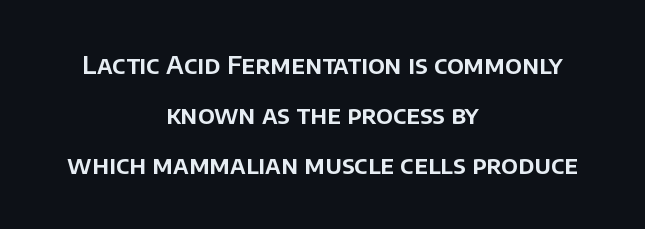
Tracking here is standard; glyphs follow each other at the usual distance. The whitespace from short lines is split evenly between both sides. The passage shown stacks its lines with a broad gap. Unlike italic type, these characters show no tilt at all. Plain, unruled lines of type.
